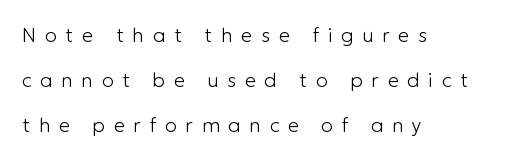
The image shows 20 px text type, upright; set left-aligned, loose line spacing (2.25x), unusually wide letter spacing (+0.43 em), not underlined.
